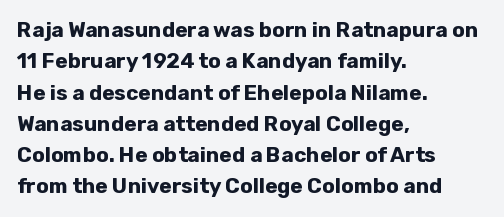
{"italic": "no", "bold": "yes", "underline": "no", "align": "left", "line_spacing": "normal", "line_spacing_ratio": 1.49, "letter_spacing": "normal", "letter_spacing_em": 0.0, "glyph_px": 21}
